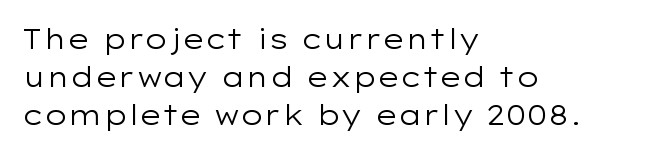
Short note: letters normally spaced. These lines are set flush left with a ragged right edge. The passage shown is not bold in any degree. Rows of type keep a routine distance in the vertical direction. This is the regular roman posture of the typeface.
